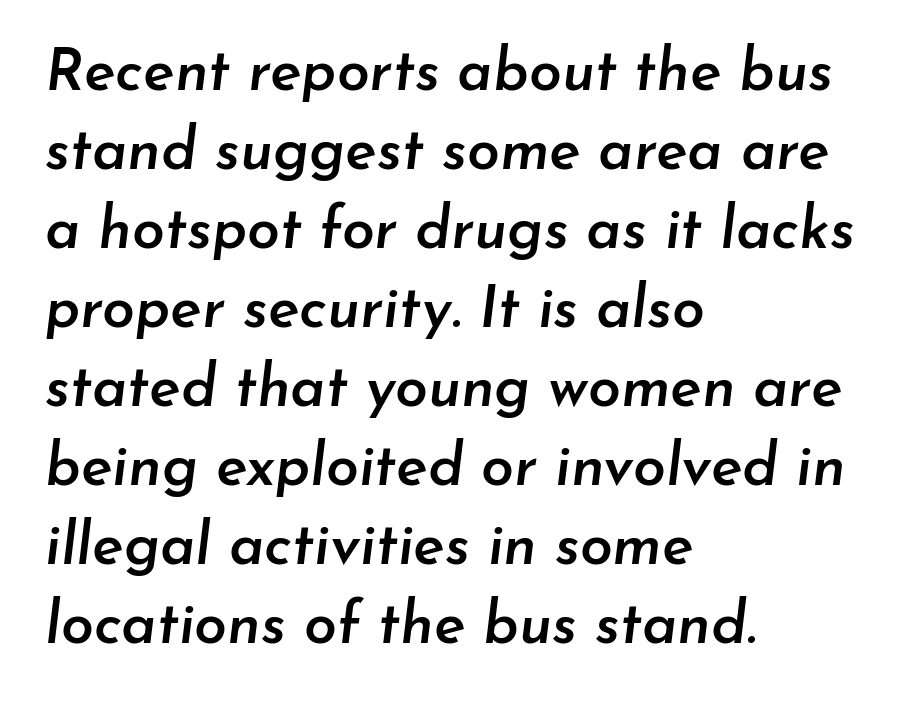
The specimen reads as italic at a glance. Character widths vary here, with narrow letters taking less room than wide ones. Regular leading. Nothing unusual about the tracking: characters are spaced as the font intends. Does the weight exceed regular? Yes, but only to semibold. The setting favours the left margin, as ordinary paragraphs usually do.
